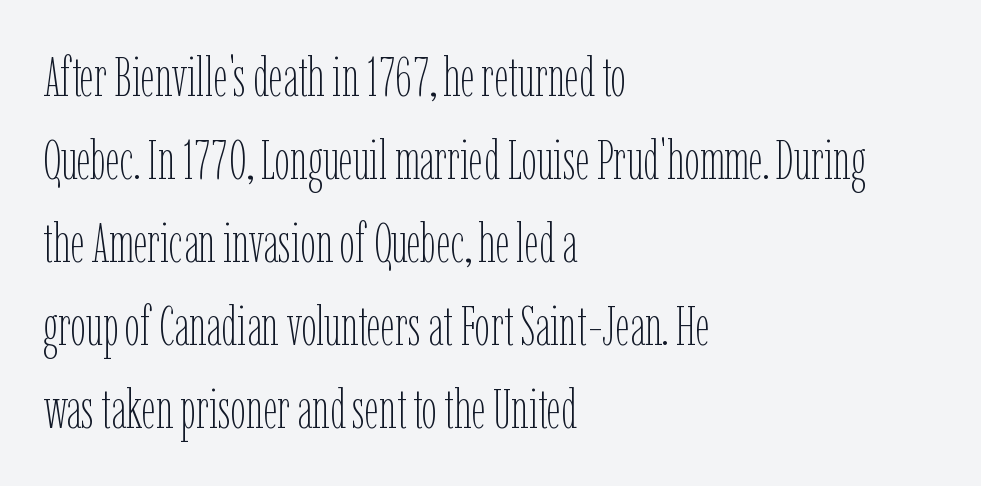
Unbolded letterforms with no extra heft. This rendering uses left alignment, leaving the right contour irregular. What stands out about the letter spacing? Nothing — it is the standard amount. If you measured baseline to baseline, you'd find a middling distance.
